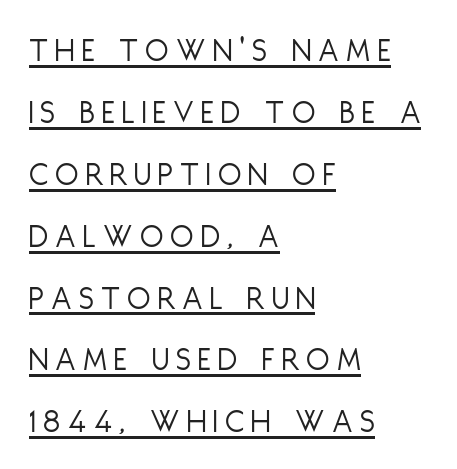
The image shows 34 px light, condensed sans-serif type, upright; set left-aligned, line spacing 1.82x, unusually wide letter spacing (+0.21 em), underlined; low stroke contrast and a large x-height.
